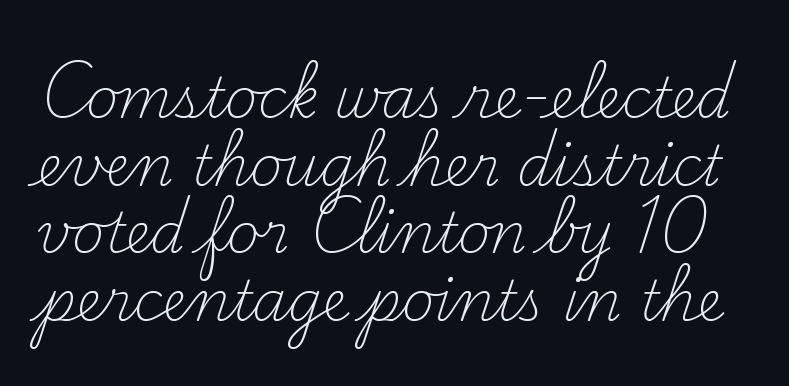
Q: Is the text bold? A: No.
Q: Is the text italic (slanted)? A: Yes.
Q: Is the text underlined? A: No.
Q: Is the spacing between letters normal or unusually wide? A: Normal.
Q: Width (condensed, normal, or wide)? A: Normal.
Q: Stroke contrast? A: Medium.
Q: x-height? A: Small.
Q: Monospaced? A: No.
